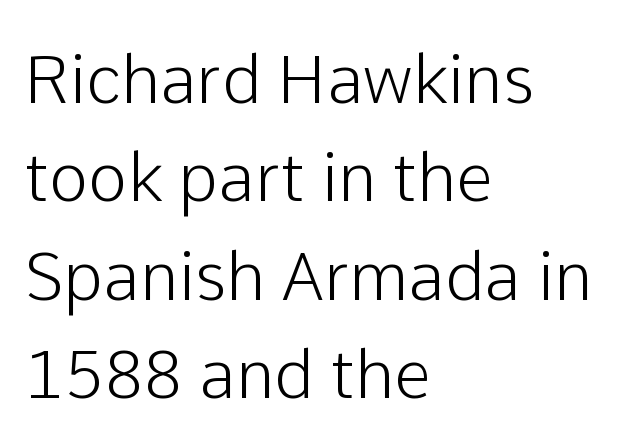
The image shows 67 px sans-serif type, upright; set left-aligned, normal line spacing (1.47x), normal letter spacing, not underlined; low stroke contrast and a medium x-height.
